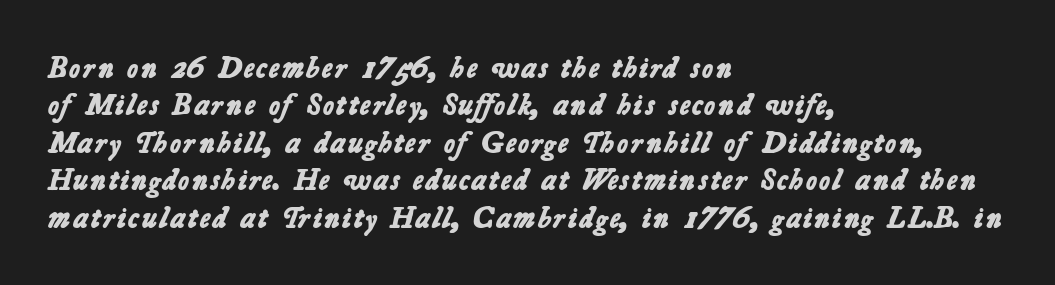
The face used here is a sans, in the tradition of grotesques and geometrics. The letters are bold, with thick, heavy strokes. Leading: standard. The type is set solid horizontally, with unmodified tracking.
